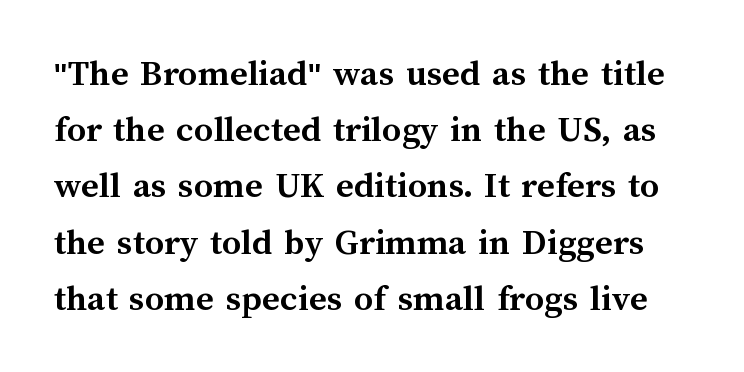
The image shows 38 px semibold type, upright; set normal line spacing (1.48x), normal letter spacing, not underlined; medium stroke contrast and a medium x-height.
